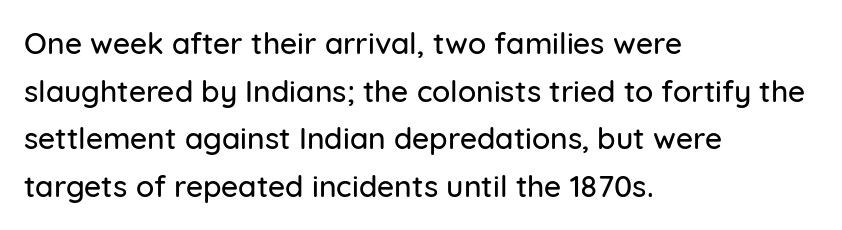
Q: Is the text italic (slanted)? A: No, it is upright.
Q: Is the typeface a serif or a sans-serif typeface? A: Sans-serif.
Q: Is the text underlined? A: No.
Q: How is the paragraph aligned? A: Left-aligned.
Q: Is the spacing between letters normal or unusually wide? A: Normal.
Q: Is the spacing between lines tight, normal or loose? A: Normal.
Q: Width (condensed, normal, or wide)? A: Normal.
Q: Stroke contrast? A: Low.
Q: x-height? A: Medium.
Q: Monospaced? A: No.
